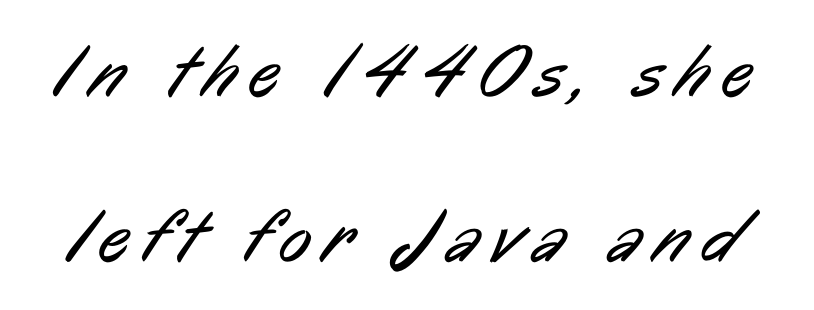
The area under the type is left untouched. Loosely led — the rows are spread out. The characters display no serif detailing; their extremities are plain. This sample has the flowing, uneven cadence of proportional lettering.
